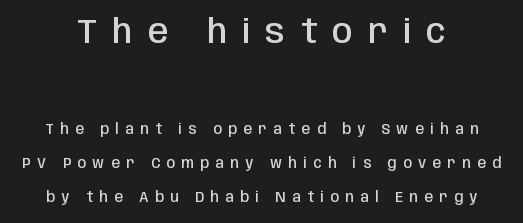
{"serif": "no", "italic": "no", "bold": "semi", "weight": "semibold", "width": "condensed", "stroke_contrast": "low", "x_height": "large", "monospaced": "no", "underline": "no", "line_spacing": "loose", "line_spacing_ratio": 2.42, "letter_spacing": "wide", "letter_spacing_em": 0.46, "larger_block": "first", "size_ratio": 2.36, "glyph_px": 33}
